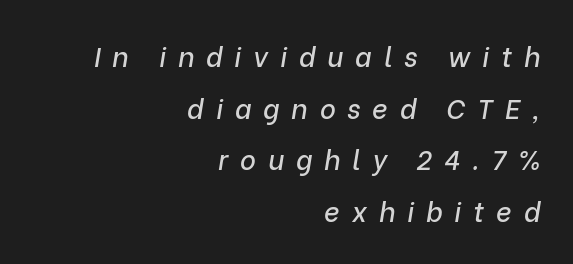
How are the letters spaced? Widely, with obvious added tracking. Summary of vertical rhythm: relaxed, with wide interline spacing. These lines were composed using italics. A student would call this right alignment; a typographer would say flush right, rag left. The foot of each line stays bare and open.
